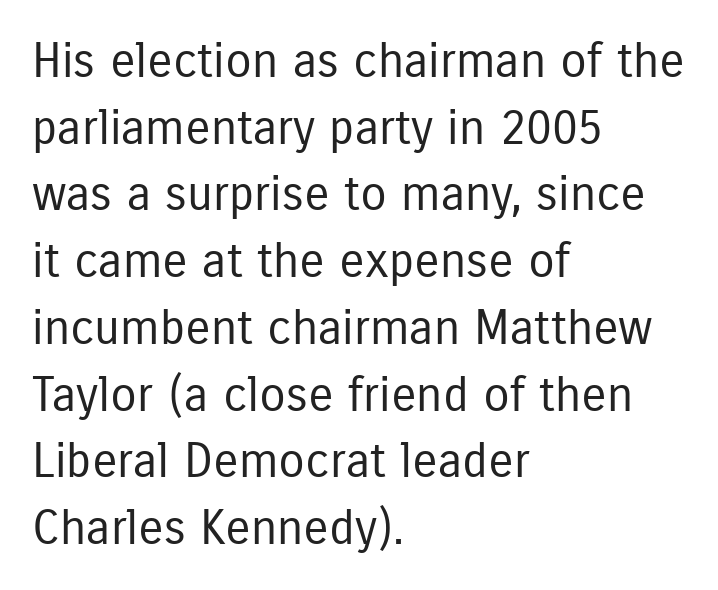
The image shows 48 px regular-weight, condensed sans-serif type, upright; set left-aligned, normal line spacing (1.39x), normal letter spacing, not underlined; low stroke contrast and a medium x-height.
